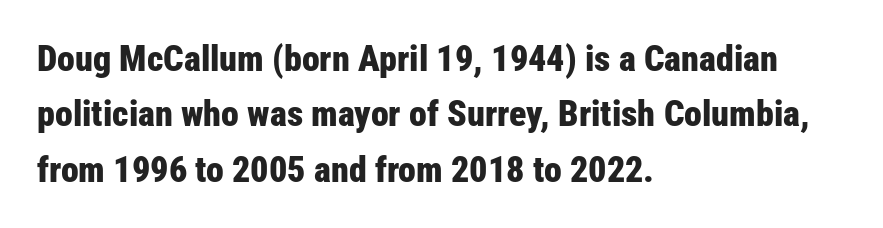
The image shows 36 px bold, condensed sans-serif type, upright; set left-aligned, normal line spacing (1.54x), normal letter spacing, not underlined; low stroke contrast and a medium x-height.
